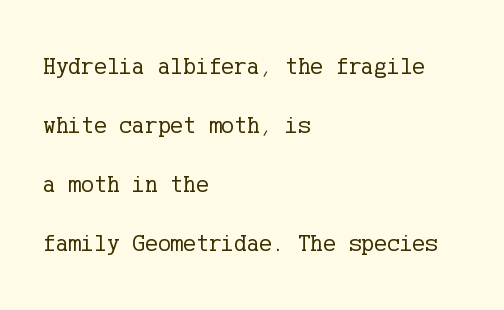
Q: Is the text bold? A: No.
Q: Is the text italic (slanted)? A: No, it is upright.
Q: Is the text underlined? A: No.
Q: How is the paragraph aligned? A: Left-aligned.
Q: Is the spacing between letters normal or unusually wide? A: Normal.
Q: Is the spacing between lines tight, normal or loose? A: Loose.
